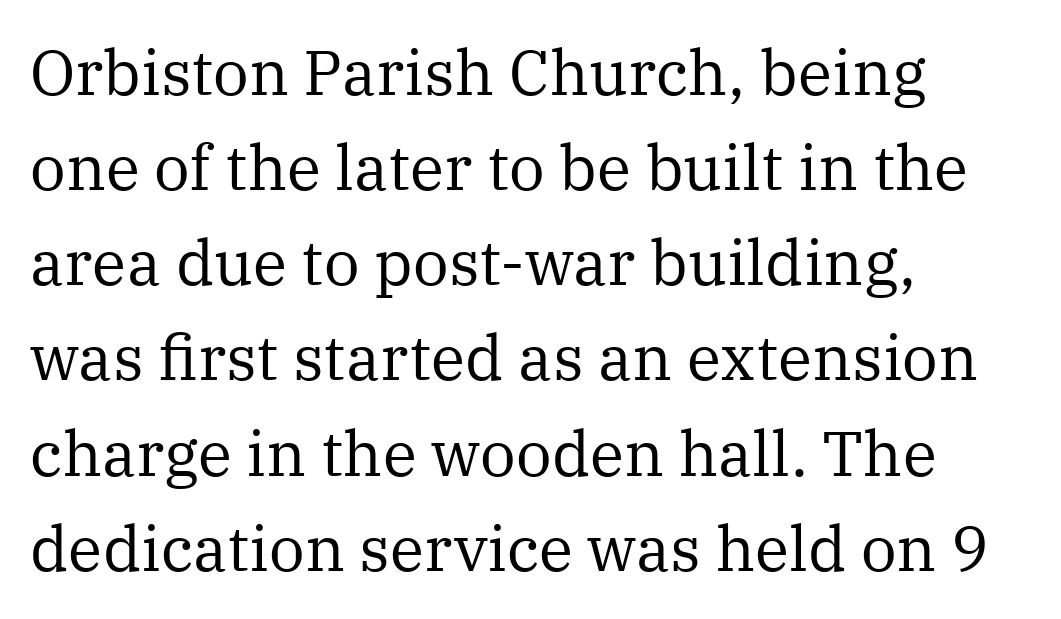
Q: Is the text bold? A: No.
Q: Is the text italic (slanted)? A: No, it is upright.
Q: Is the typeface a serif or a sans-serif typeface? A: Serif.
Q: Is the text underlined? A: No.
Q: How is the paragraph aligned? A: Left-aligned.
Q: Is the spacing between letters normal or unusually wide? A: Normal.
Q: Is the spacing between lines tight, normal or loose? A: Normal.
Q: Width (condensed, normal, or wide)? A: Normal.
Q: Stroke contrast? A: Medium.
Q: x-height? A: Medium.
Q: Monospaced? A: No.
